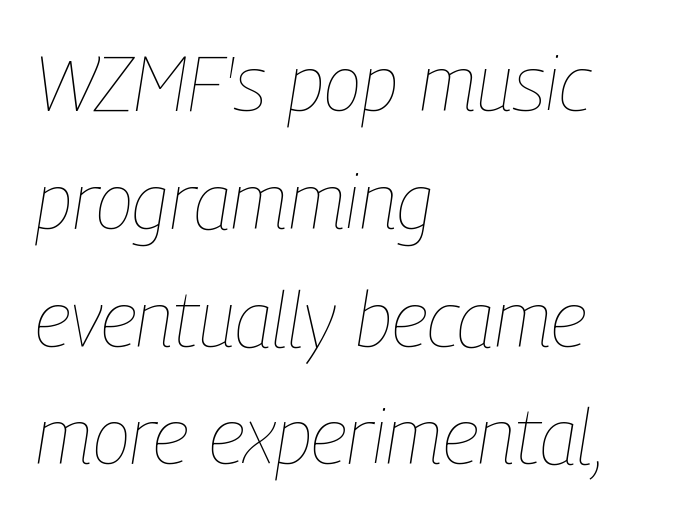
The image shows 78 px thin, condensed type, italic (leaning right); set left-aligned, normal line spacing (1.51x), normal letter spacing, not underlined; low stroke contrast and a medium x-height.
